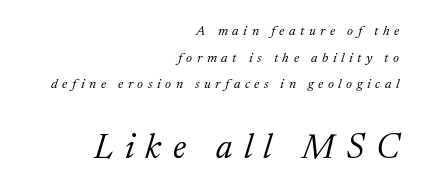
The image shows 35 px light serif type, italic (leaning right); set right-aligned, loose line spacing (1.9x), unusually wide letter spacing (+0.32 em), not underlined; the second (bottom) block is 2.5x larger; low stroke contrast and a medium x-height.
